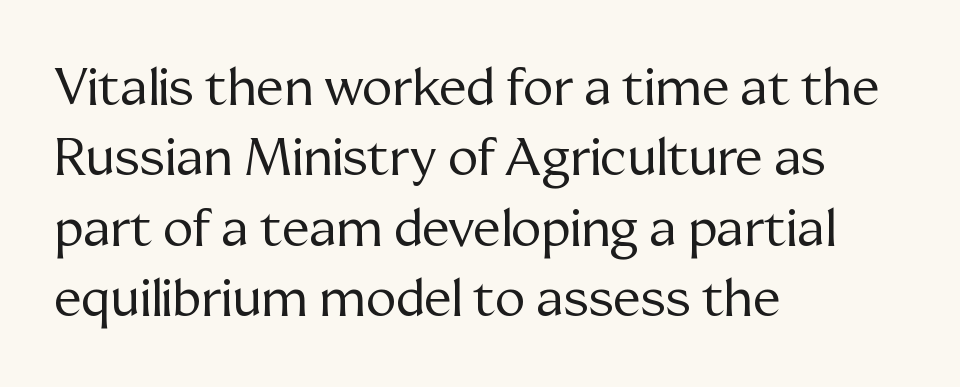
The image shows 51 px regular-weight serif type, upright; set left-aligned, normal line spacing (1.38x), normal letter spacing, not underlined; medium stroke contrast and a medium x-height.
